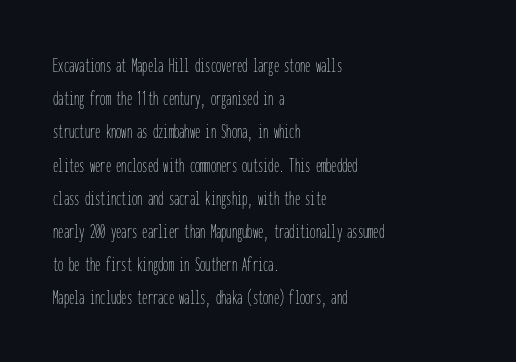
Q: Is the text bold? A: No.
Q: Is the text italic (slanted)? A: No, it is upright.
Q: Is the text underlined? A: No.
Q: How is the paragraph aligned? A: Left-aligned.
Q: Is the spacing between letters normal or unusually wide? A: Normal.
Q: Is the spacing between lines tight, normal or loose? A: Normal.
